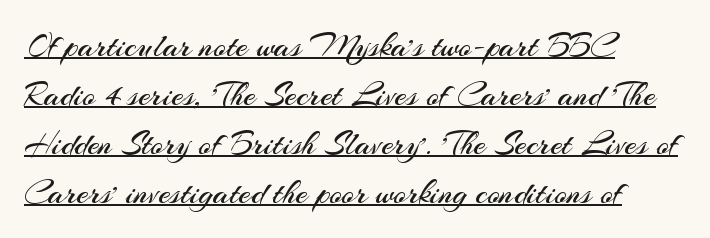
The image shows 34 px regular-weight sans-serif type; set left-aligned, normal line spacing (1.44x), normal letter spacing, underlined; medium stroke contrast and a small x-height.
